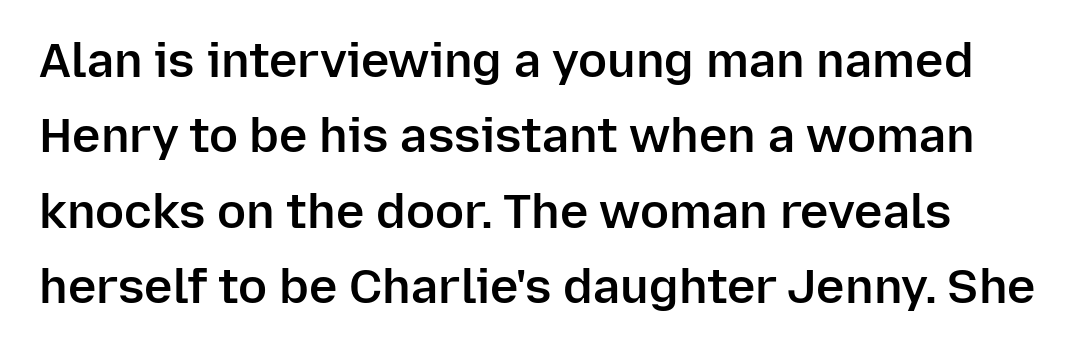
Note the varied advance widths — an 'i' is clearly narrower than an 'm'. I'd describe the lettering as semibold — firm but not a full bold. The string is rendered with underlining switched off. Ascenders rise straight up at ninety degrees. Nothing sits at the stroke ends, so this counts as sans-serif.
